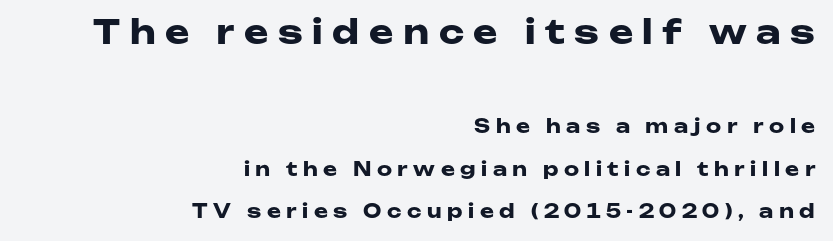
{"serif": "no", "italic": "no", "bold": "yes", "weight": "heavy", "width": "wide", "stroke_contrast": "low", "x_height": "medium", "monospaced": "no", "underline": "no", "align": "right", "line_spacing": "loose", "line_spacing_ratio": 2.24, "letter_spacing": "wide", "letter_spacing_em": 0.29, "larger_block": "first", "size_ratio": 1.74, "glyph_px": 33}
